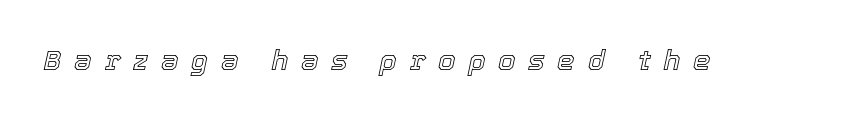
Q: Is the text italic (slanted)? A: Yes, it leans right by about 12 degrees.
Q: Is the text underlined? A: No.
Q: Is the spacing between letters normal or unusually wide? A: Unusually wide.
Q: Width (condensed, normal, or wide)? A: Normal.
Q: x-height? A: Medium.
Q: Monospaced? A: No.
